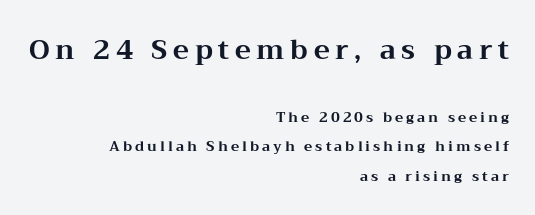
Q: Is the text bold? A: Yes.
Q: Is the text italic (slanted)? A: No, it is upright.
Q: Is the text underlined? A: No.
Q: How is the paragraph aligned? A: Right-aligned.
Q: Is the spacing between letters normal or unusually wide? A: Unusually wide.
Q: Is the spacing between lines tight, normal or loose? A: Loose.
Q: Which block of text is set in a larger size, the first (top) or the second (bottom)? A: The first (top) one.
